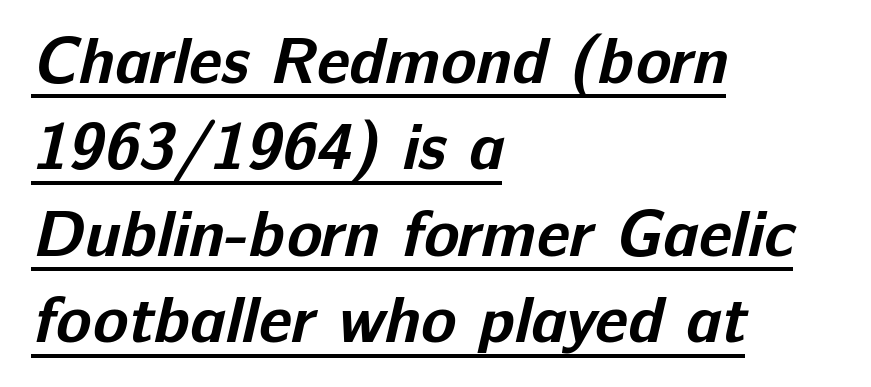
The image shows 65 px bold sans-serif type; set left-aligned, normal line spacing (1.33x), normal letter spacing, underlined; low stroke contrast and a medium x-height.
